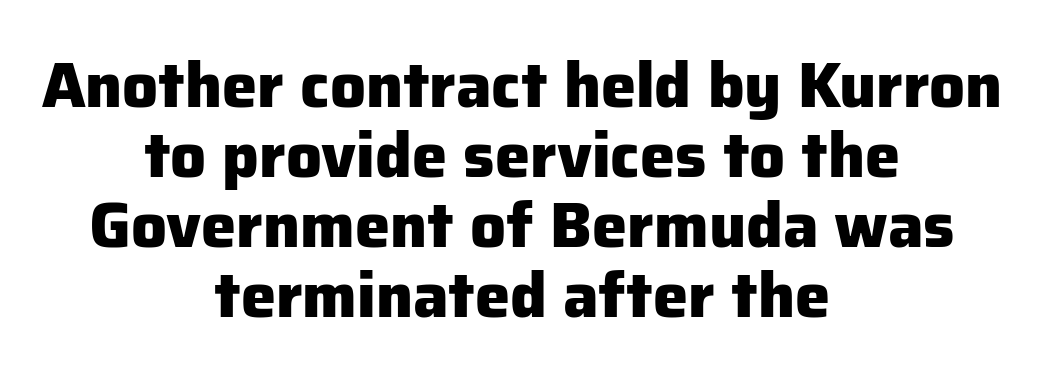
The image shows 63 px heavy sans-serif type, upright; set centered, tight line spacing (1.11x), normal letter spacing, not underlined; low stroke contrast and a medium x-height.
